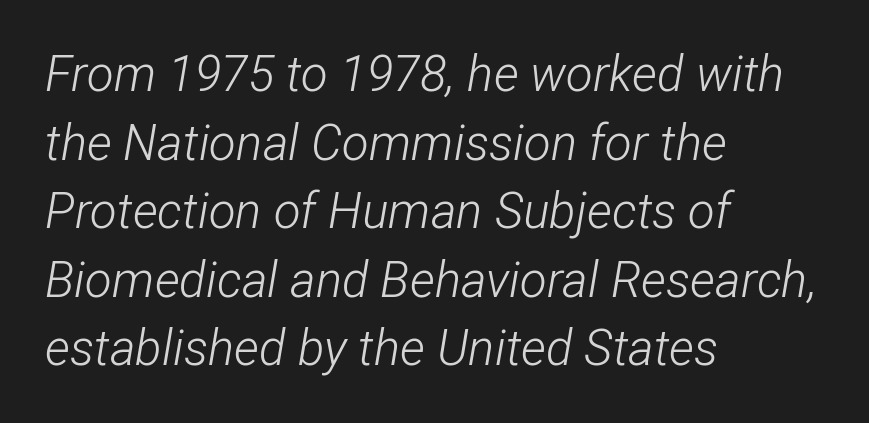
The image shows 49 px light, condensed type, italic (leaning right); set left-aligned, normal line spacing (1.4x), normal letter spacing, not underlined; low stroke contrast and a medium x-height.
